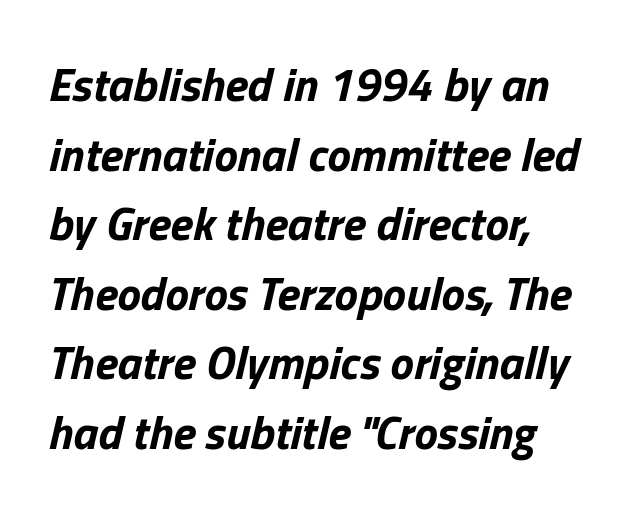
How would I describe the line gaps? Plain and ordinary. Here the glyphs are tracked normally, forming tight word shapes. Words float on clear page, feet unadorned. These lines stack with their left ends in a neat column.
